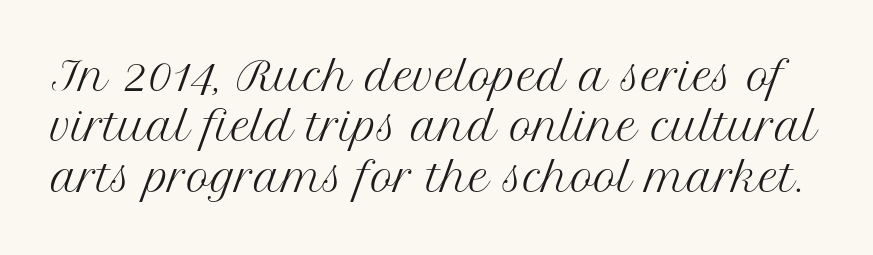
This is serif lettering, the kind often seen in printed books. The passage shown is not bold in any degree. This sample has the flowing, uneven cadence of proportional lettering. A typesetter would call this zero additional tracking.
